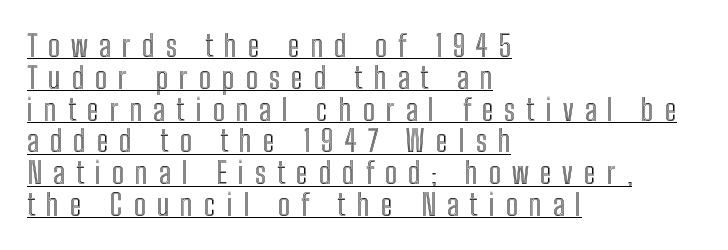
The image shows 30 px condensed type, upright; set left-aligned, tight line spacing (1.06x), unusually wide letter spacing (+0.37 em), underlined; a medium x-height.
